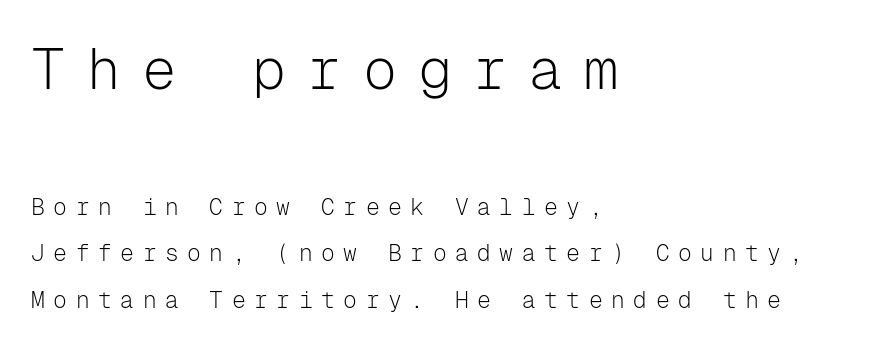
Q: Is the text bold? A: No.
Q: Is the text italic (slanted)? A: No, it is upright.
Q: Is the typeface a serif or a sans-serif typeface? A: Sans-serif.
Q: Is the text underlined? A: No.
Q: How is the paragraph aligned? A: Left-aligned.
Q: Is the spacing between letters normal or unusually wide? A: Unusually wide.
Q: Is the spacing between lines tight, normal or loose? A: Loose.
Q: Which block of text is set in a larger size, the first (top) or the second (bottom)? A: The first (top) one.
Q: Width (condensed, normal, or wide)? A: Normal.
Q: Stroke contrast? A: Low.
Q: x-height? A: Medium.
Q: Monospaced? A: Yes.
